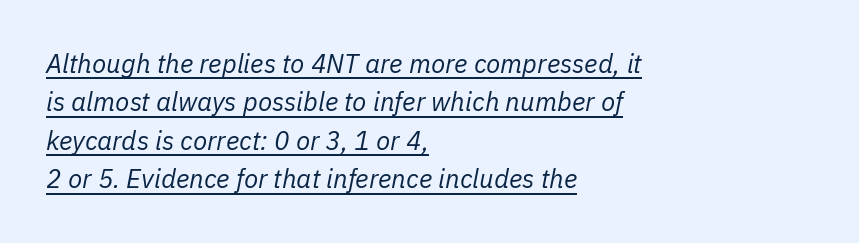
Q: Is the text bold? A: No.
Q: Is the text italic (slanted)? A: Yes, it leans right by about 11 degrees.
Q: Is the text underlined? A: Yes.
Q: How is the paragraph aligned? A: Left-aligned.
Q: Is the spacing between letters normal or unusually wide? A: Normal.
Q: Is the spacing between lines tight, normal or loose? A: Normal.
